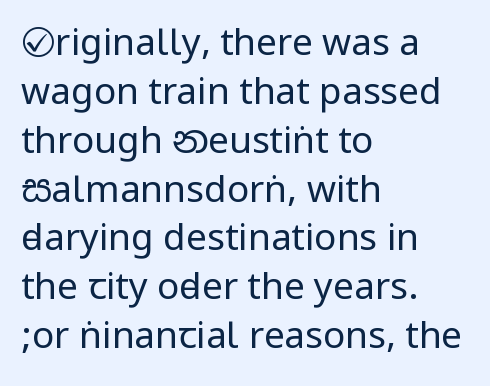
{"serif": "no", "italic": "no", "bold": "no", "weight": "regular", "width": "condensed", "stroke_contrast": "low", "underline": "no", "align": "left", "line_spacing": "normal", "line_spacing_ratio": 1.32, "letter_spacing": "normal", "letter_spacing_em": 0.0, "glyph_px": 37}
